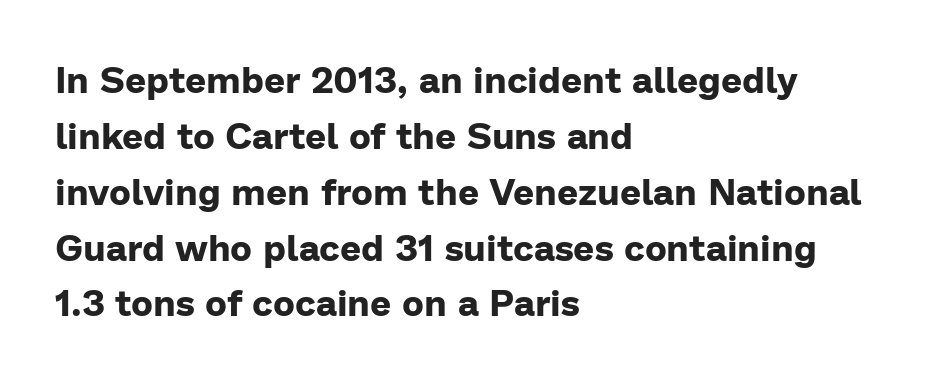
Strong, thick strokes mark this as bold type. Stroke terminals: plain, sans-serif. Posture: vertical. The leading is moderate, giving the passage an even texture. A typesetter would call this proportional, since set widths differ per character. No extra tracking has been applied to these lines.
